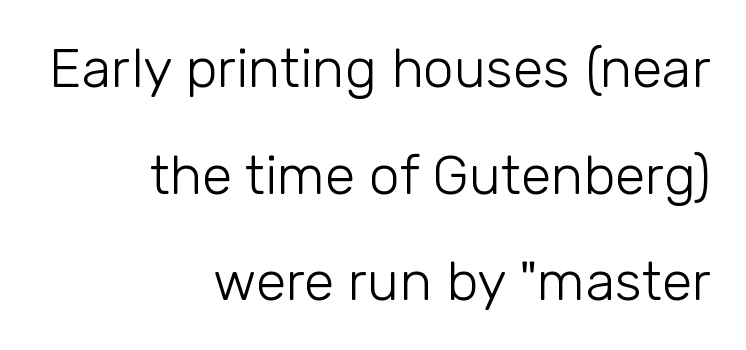
The space between consecutive lines is lavish. Underline: absent. Are there feet on the stems? There aren't — it's a sans. How are the letters spaced? Ordinarily, with no added tracking. A roman cut, with each character standing at attention. Here the designer chose a conventional face with non-uniform glyph widths.
